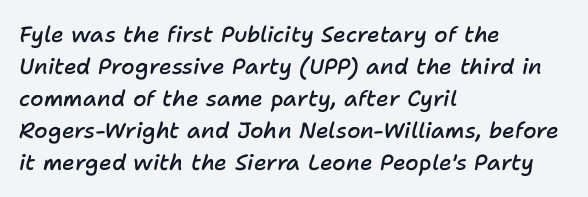
The image shows 22 px text type, italic (leaning right); set left-aligned, normal line spacing (1.45x), normal letter spacing, not underlined.
